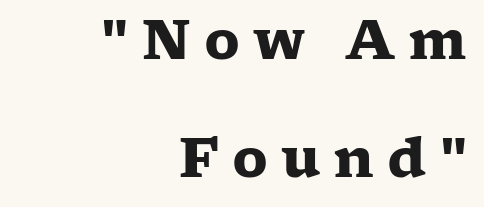
Honestly, the rows look like they've been pulled way apart. Looks like regular typesetting: each glyph gets only the width it needs. Do the letters lean? They stand straight. Check under the words: just untouched page. The face used here is seriffed, in the tradition of book romans.
